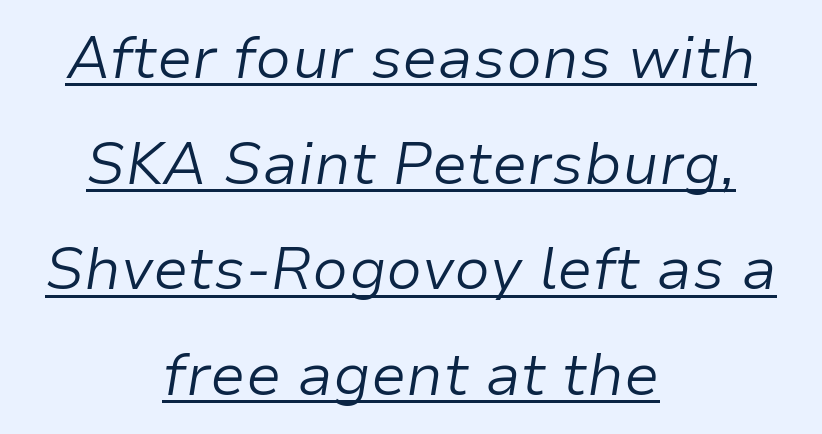
Unbolded letterforms with no extra heft. The type is set solid horizontally, with unmodified tracking. The font's italic variant was chosen for this text. A rule runs beneath these lines of type.
